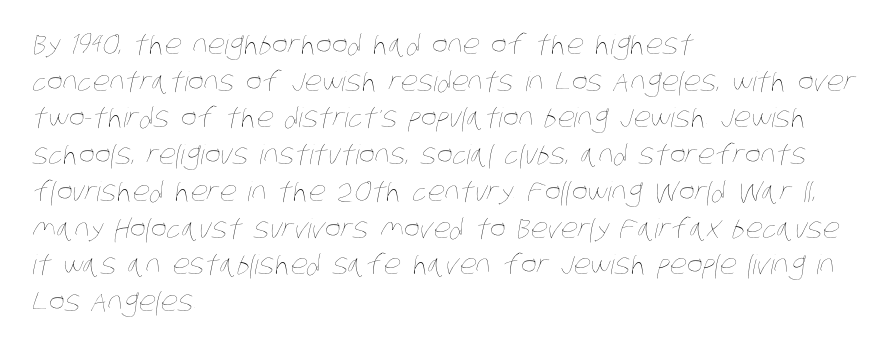
In terms of letterspacing, this is plain default setting. Check the space under the baseline: it is left empty. The typesetting does not lean heavy: it is not bold. In terms of leading, this rendering sits right in the middle.
